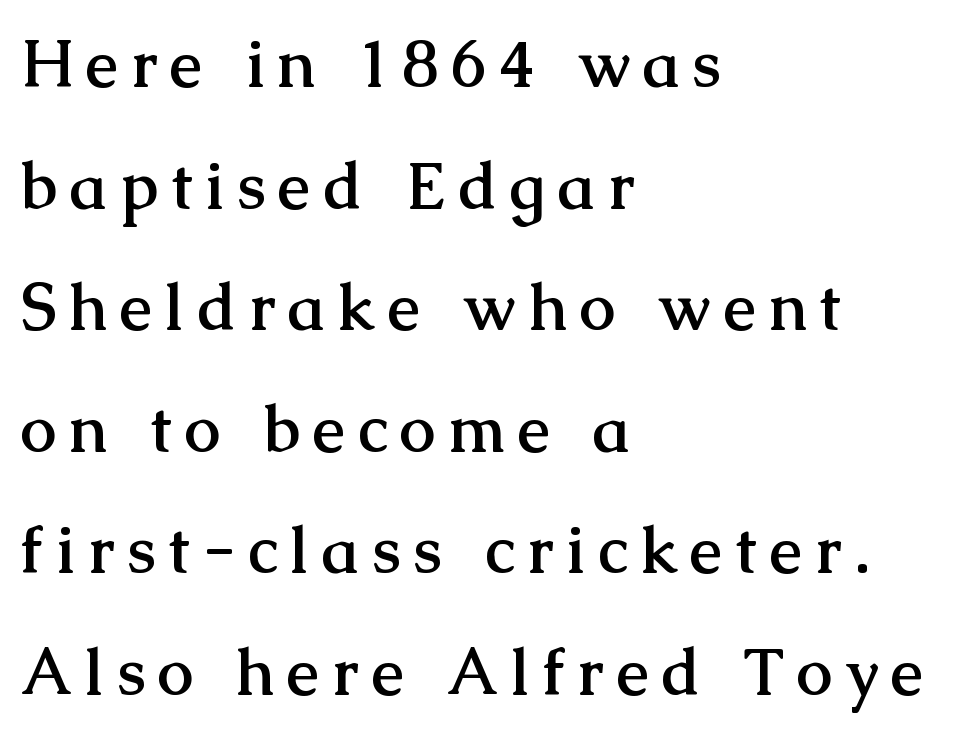
Q: Is the text bold? A: Yes.
Q: Is the text italic (slanted)? A: No, it is upright.
Q: Is the typeface a serif or a sans-serif typeface? A: Serif.
Q: Is the text underlined? A: No.
Q: How is the paragraph aligned? A: Left-aligned.
Q: Is the spacing between letters normal or unusually wide? A: Unusually wide.
Q: Width (condensed, normal, or wide)? A: Normal.
Q: Stroke contrast? A: Medium.
Q: x-height? A: Medium.
Q: Monospaced? A: No.
